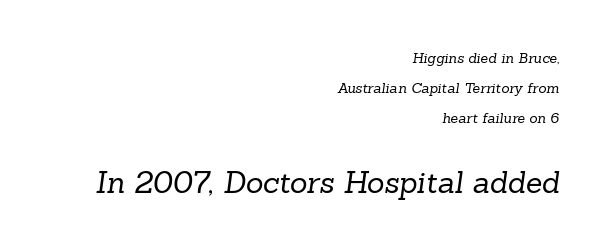
{"serif": "yes", "bold": "no", "weight": "regular", "width": "normal", "stroke_contrast": "low", "x_height": "medium", "monospaced": "no", "underline": "no", "align": "right", "line_spacing": "loose", "line_spacing_ratio": 2.15, "letter_spacing": "normal", "letter_spacing_em": 0.0, "larger_block": "second", "size_ratio": 2.14, "glyph_px": 30}
